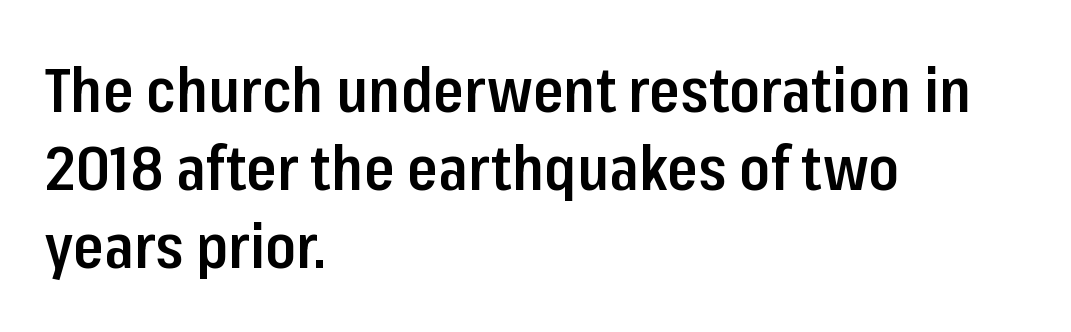
The image shows 62 px semibold, condensed sans-serif type, upright; set left-aligned, normal line spacing (1.26x), normal letter spacing, not underlined; low stroke contrast and a medium x-height.
